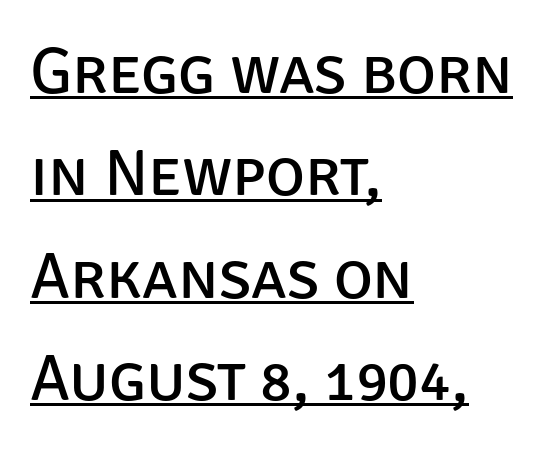
The image shows 66 px regular-weight sans-serif type, upright; set left-aligned, normal line spacing (1.55x), normal letter spacing, underlined; low stroke contrast and a large x-height.
